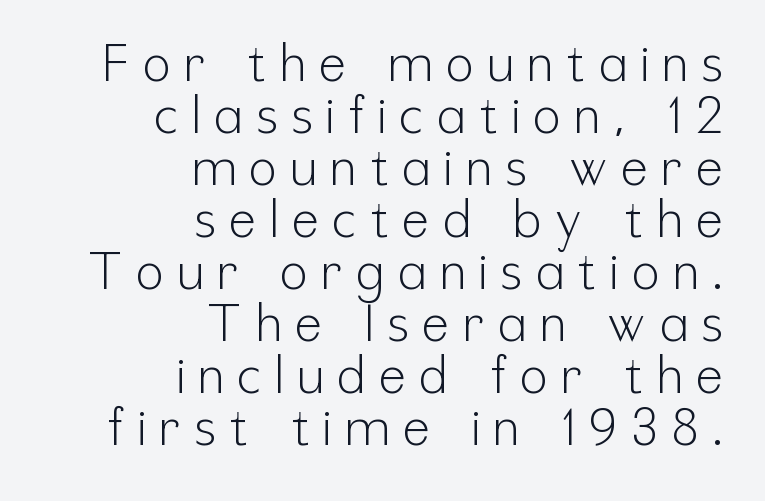
{"serif": "no", "italic": "no", "bold": "no", "weight": "light", "width": "condensed", "stroke_contrast": "low", "x_height": "medium", "monospaced": "no", "underline": "no", "align": "right", "line_spacing": "tight", "line_spacing_ratio": 1.02, "letter_spacing": "wide", "letter_spacing_em": 0.27, "glyph_px": 51}
